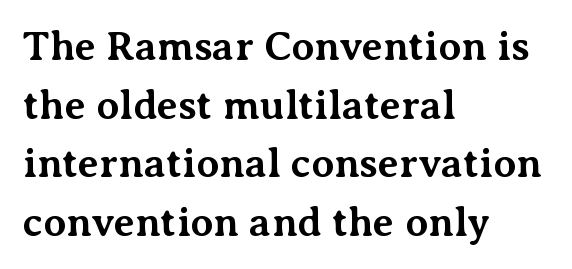
Q: Is the text bold? A: Yes.
Q: Is the text italic (slanted)? A: No, it is upright.
Q: Is the typeface a serif or a sans-serif typeface? A: Serif.
Q: Is the text underlined? A: No.
Q: How is the paragraph aligned? A: Left-aligned.
Q: Is the spacing between letters normal or unusually wide? A: Normal.
Q: Is the spacing between lines tight, normal or loose? A: Normal.
Q: Width (condensed, normal, or wide)? A: Normal.
Q: Stroke contrast? A: Medium.
Q: x-height? A: Medium.
Q: Monospaced? A: No.
